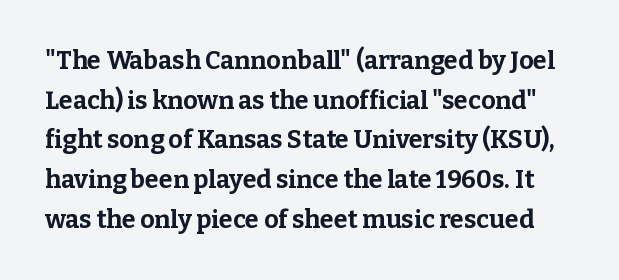
Q: Is the text bold? A: Yes.
Q: Is the text italic (slanted)? A: No, it is upright.
Q: Is the text underlined? A: No.
Q: Is the spacing between letters normal or unusually wide? A: Normal.
Q: Is the spacing between lines tight, normal or loose? A: Normal.
